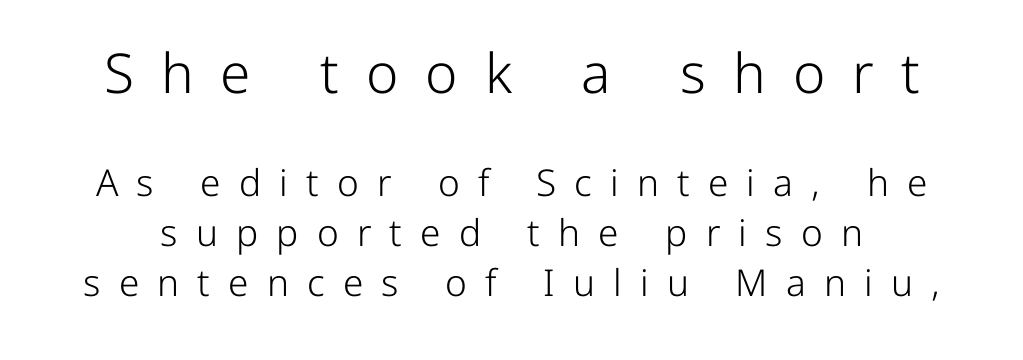
Q: Is the text bold? A: No.
Q: Is the text italic (slanted)? A: No, it is upright.
Q: Is the typeface a serif or a sans-serif typeface? A: Sans-serif.
Q: Is the text underlined? A: No.
Q: Is the spacing between letters normal or unusually wide? A: Unusually wide.
Q: Is the spacing between lines tight, normal or loose? A: Normal.
Q: Which block of text is set in a larger size, the first (top) or the second (bottom)? A: The first (top) one.
Q: Width (condensed, normal, or wide)? A: Normal.
Q: Stroke contrast? A: Low.
Q: x-height? A: Medium.
Q: Monospaced? A: No.
